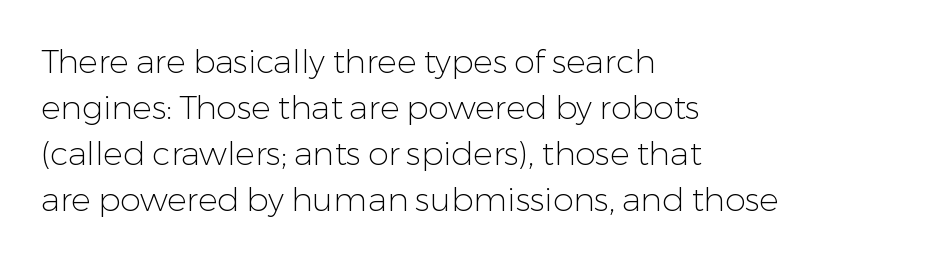
Q: Is the text bold? A: No.
Q: Is the text italic (slanted)? A: No, it is upright.
Q: Is the typeface a serif or a sans-serif typeface? A: Sans-serif.
Q: Is the text underlined? A: No.
Q: How is the paragraph aligned? A: Left-aligned.
Q: Is the spacing between letters normal or unusually wide? A: Normal.
Q: Is the spacing between lines tight, normal or loose? A: Normal.
Q: Width (condensed, normal, or wide)? A: Normal.
Q: Stroke contrast? A: Low.
Q: x-height? A: Medium.
Q: Monospaced? A: No.
